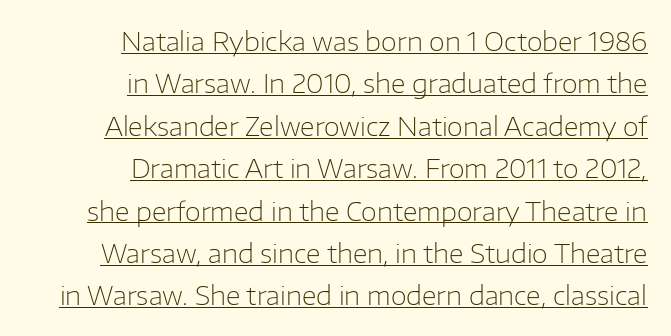
{"italic": "no", "bold": "no", "underline": "yes", "align": "right", "line_spacing": "normal", "line_spacing_ratio": 1.63, "letter_spacing": "normal", "letter_spacing_em": 0.0, "glyph_px": 26}
